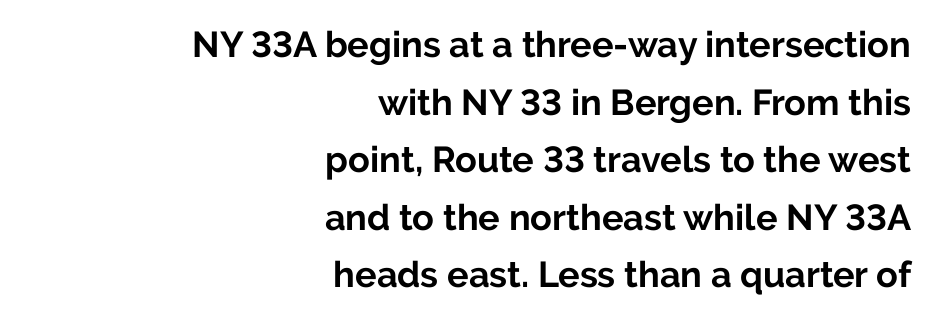
The image shows 36 px bold sans-serif type, upright; set right-aligned, normal line spacing (1.6x), normal letter spacing, not underlined; low stroke contrast and a medium x-height.
